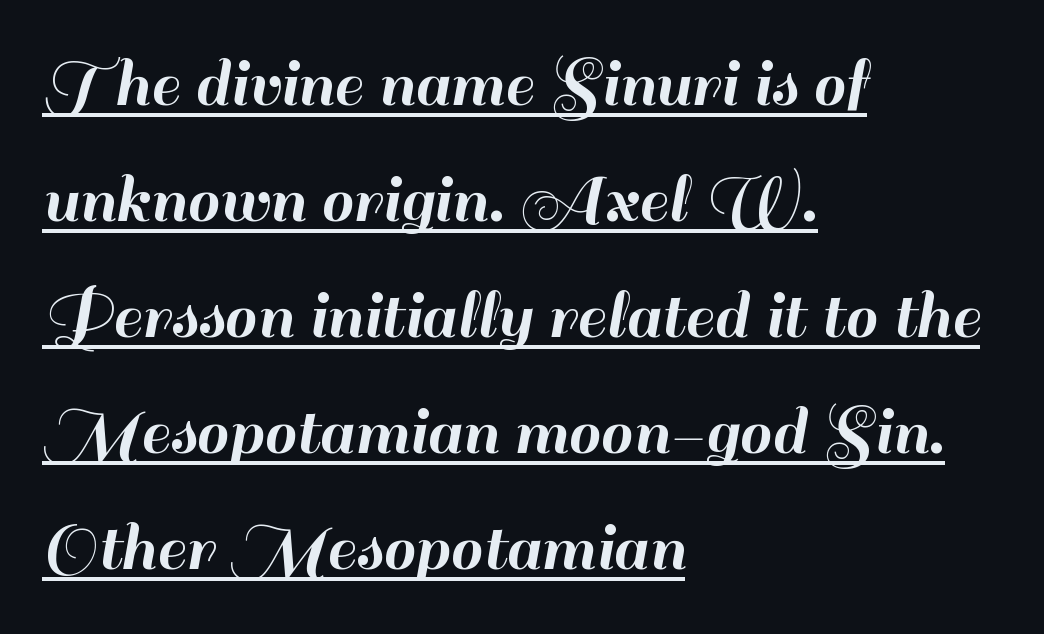
Q: Is the text italic (slanted)? A: Yes.
Q: Is the typeface a serif or a sans-serif typeface? A: Sans-serif.
Q: Is the text underlined? A: Yes.
Q: How is the paragraph aligned? A: Left-aligned.
Q: Is the spacing between letters normal or unusually wide? A: Normal.
Q: Is the spacing between lines tight, normal or loose? A: Normal.
Q: Width (condensed, normal, or wide)? A: Normal.
Q: Stroke contrast? A: High.
Q: x-height? A: Small.
Q: Monospaced? A: No.
